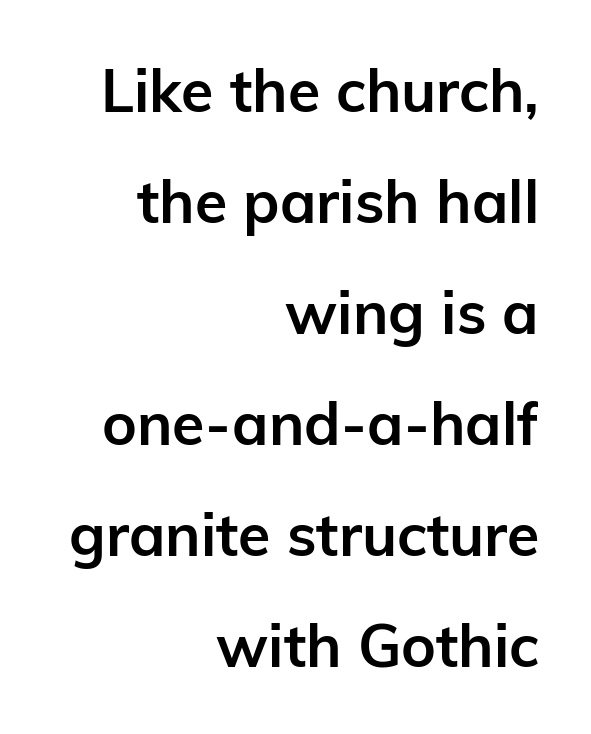
A dark, heavy texture on the line: the type is bold. The passage is arranged like a letterhead date or caption credit — flush right. Honestly, there is no underline to notice here at all. Letterform terminals end flat and unadorned throughout the passage. Character widths vary here, with narrow letters taking less room than wide ones.
